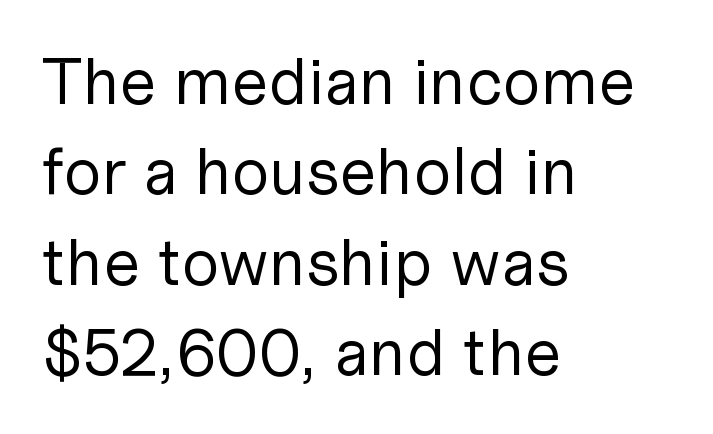
Q: Is the text bold? A: No.
Q: Is the text italic (slanted)? A: No, it is upright.
Q: Is the typeface a serif or a sans-serif typeface? A: Sans-serif.
Q: Is the text underlined? A: No.
Q: How is the paragraph aligned? A: Left-aligned.
Q: Is the spacing between letters normal or unusually wide? A: Normal.
Q: Is the spacing between lines tight, normal or loose? A: Normal.
Q: Width (condensed, normal, or wide)? A: Normal.
Q: Stroke contrast? A: Low.
Q: x-height? A: Medium.
Q: Monospaced? A: No.
